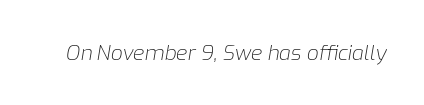
The image shows 21 px text type, italic (leaning right); set normal letter spacing, not underlined.
